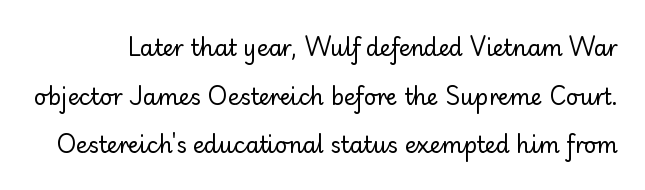
Q: Is the text bold? A: No.
Q: Is the text italic (slanted)? A: No, it is upright.
Q: Is the text underlined? A: No.
Q: Is the spacing between letters normal or unusually wide? A: Normal.
Q: Is the spacing between lines tight, normal or loose? A: Loose.
